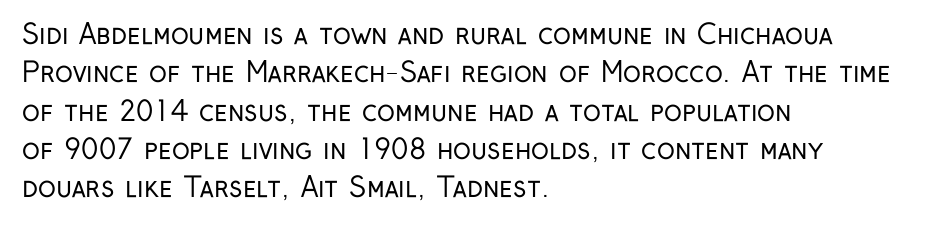
The image shows 27 px text type, upright; set left-aligned, normal line spacing (1.42x), normal letter spacing, not underlined.
